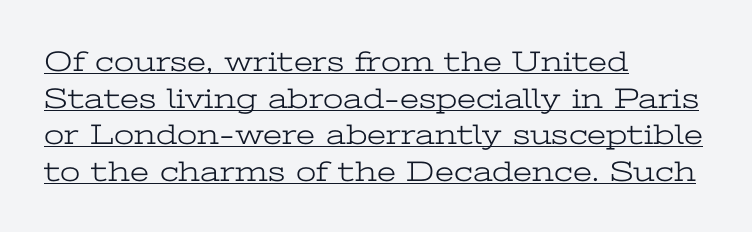
Caption: multi-line text, flush left, ragged right. Tracking value appears to be zero — textbook default spacing. The rows are spaced the way most documents space them. Each letter keeps its own natural width here, so spacing adapts to shape.
